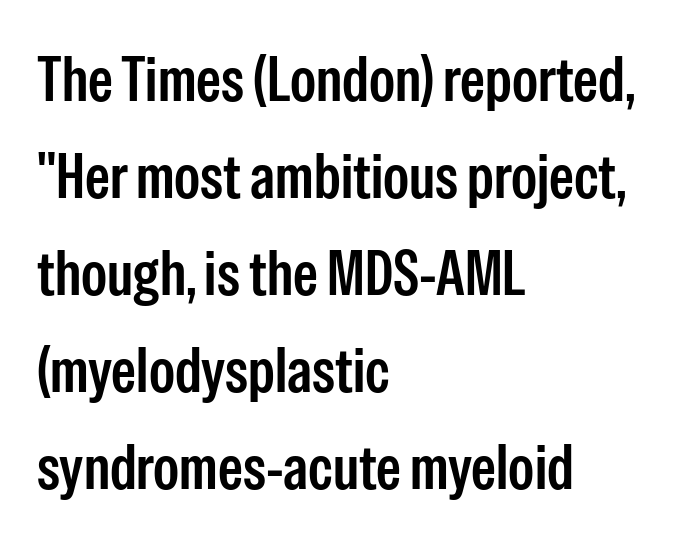
Q: Is the text italic (slanted)? A: No, it is upright.
Q: Is the typeface a serif or a sans-serif typeface? A: Sans-serif.
Q: Is the text underlined? A: No.
Q: How is the paragraph aligned? A: Left-aligned.
Q: Is the spacing between letters normal or unusually wide? A: Normal.
Q: Is the spacing between lines tight, normal or loose? A: Normal.
Q: Width (condensed, normal, or wide)? A: Condensed.
Q: Stroke contrast? A: Low.
Q: x-height? A: Medium.
Q: Monospaced? A: No.
